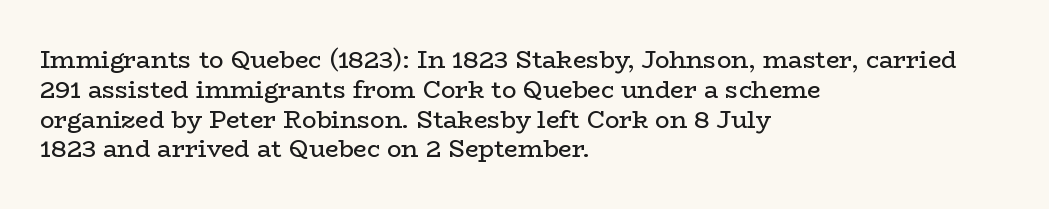
The image shows 24 px text type, upright; set left-aligned, line spacing 1.24x, normal letter spacing, not underlined.
